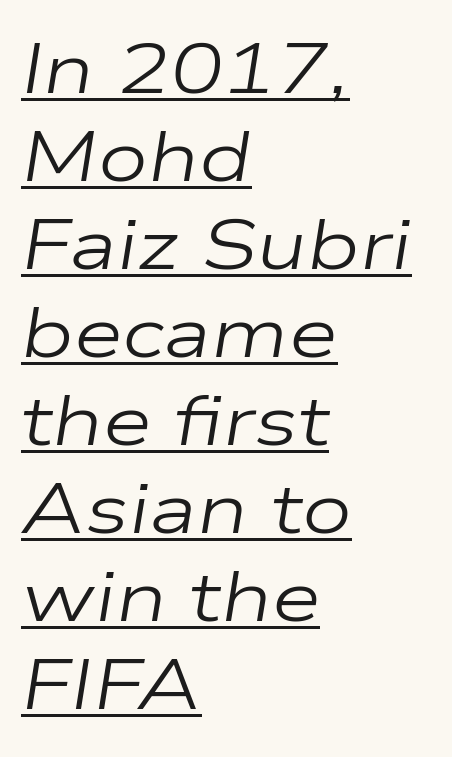
{"italic": "yes", "lean": "right", "slant_degrees": 9, "bold": "no", "weight": "regular", "width": "wide", "stroke_contrast": "low", "x_height": "medium", "monospaced": "no", "underline": "yes", "align": "left", "line_spacing_ratio": 1.24, "letter_spacing": "normal", "letter_spacing_em": 0.0, "glyph_px": 71}
